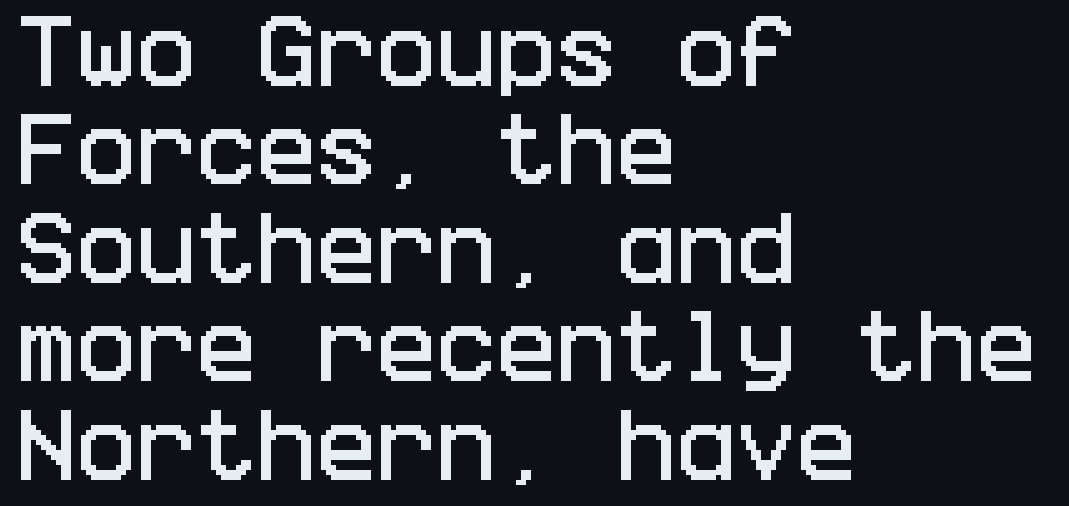
In terms of letterform style, serifs are entirely absent. It's the straight-up-and-down kind of type. Nobody drew a line under any word here. A classic flush-left, rag-right setting is used for this passage. Look at the tracking — it's just the regular setting, nothing added.
